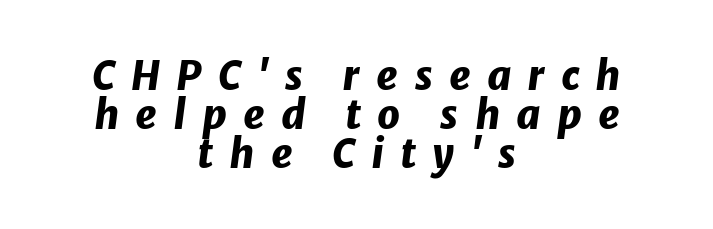
Is the letter spacing exaggerated? Yes — the characters are pushed far apart. The passage shown is emphatically bold. Each row of text sits above clean, open space. Visually the block forms a symmetrical silhouette, jagged on both flanks. The glyphs look as if they've been sheared to an angle. The rendering uses natural spacing where letterforms have individual widths.
